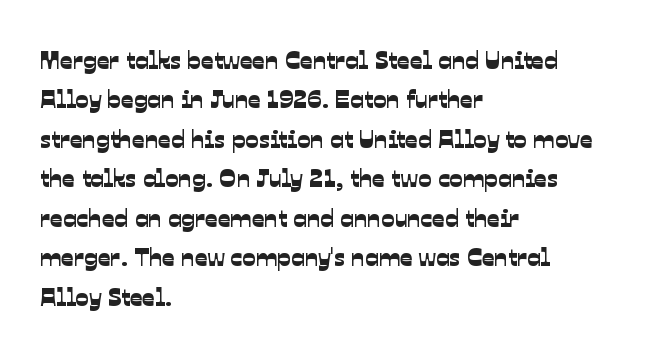
Check the space under the baseline: it is left empty. Line starts are locked; line ends wander. The lines sit at an ordinary, default distance from one another. Standard letterfit; no display-style spreading of the glyphs.
